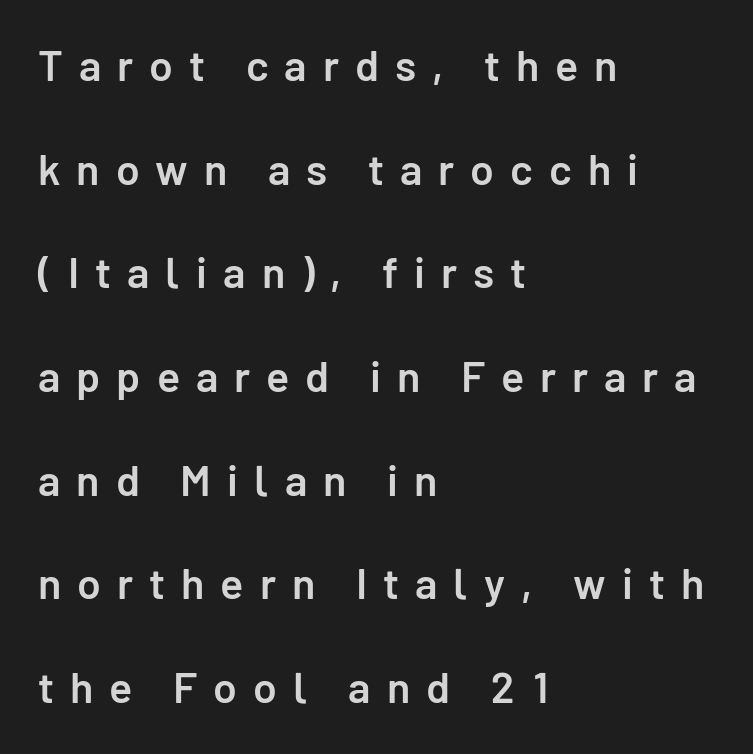
Q: Is the text bold? A: Semi-bold.
Q: Is the text italic (slanted)? A: No, it is upright.
Q: Is the typeface a serif or a sans-serif typeface? A: Sans-serif.
Q: Is the text underlined? A: No.
Q: How is the paragraph aligned? A: Left-aligned.
Q: Is the spacing between letters normal or unusually wide? A: Unusually wide.
Q: Is the spacing between lines tight, normal or loose? A: Loose.
Q: Width (condensed, normal, or wide)? A: Normal.
Q: Stroke contrast? A: Low.
Q: x-height? A: Medium.
Q: Monospaced? A: No.
